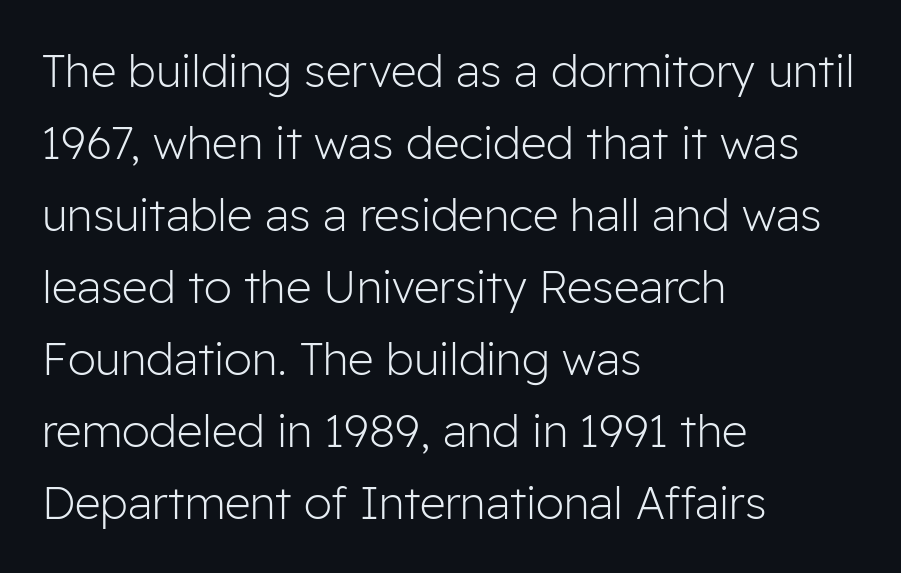
{"serif": "no", "italic": "no", "bold": "no", "weight": "light", "width": "normal", "stroke_contrast": "low", "x_height": "medium", "monospaced": "no", "underline": "no", "align": "left", "line_spacing": "normal", "line_spacing_ratio": 1.6, "letter_spacing": "normal", "letter_spacing_em": 0.0, "glyph_px": 45}
